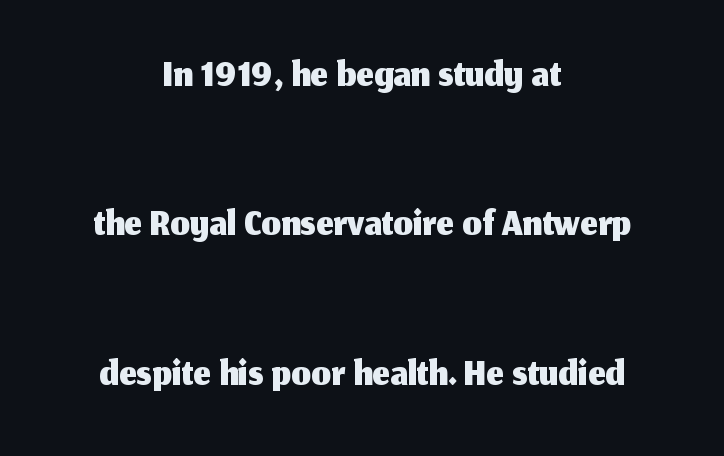
{"serif": "no", "italic": "no", "width": "normal", "stroke_contrast": "medium", "x_height": "medium", "monospaced": "no", "underline": "no", "align": "center", "line_spacing": "loose", "line_spacing_ratio": 2.41, "letter_spacing": "normal", "letter_spacing_em": 0.0, "glyph_px": 62}
